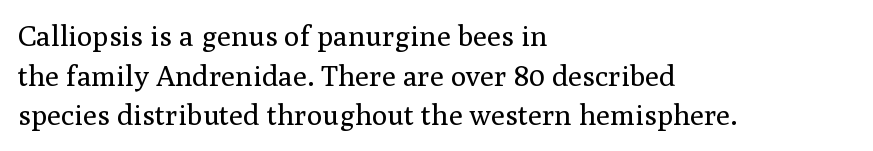
How are the letters spaced? Ordinarily, with no added tracking. Is the type heavy? It reads as light-to-regular instead. The rendering uses natural spacing where letterforms have individual widths. These lines are composed in type with serifs.
